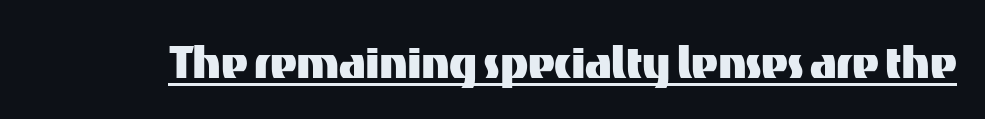
Q: Is the text italic (slanted)? A: No, it is upright.
Q: Is the typeface a serif or a sans-serif typeface? A: Sans-serif.
Q: Is the text underlined? A: Yes.
Q: Is the spacing between letters normal or unusually wide? A: Normal.
Q: Width (condensed, normal, or wide)? A: Normal.
Q: Stroke contrast? A: Medium.
Q: x-height? A: Medium.
Q: Monospaced? A: No.
